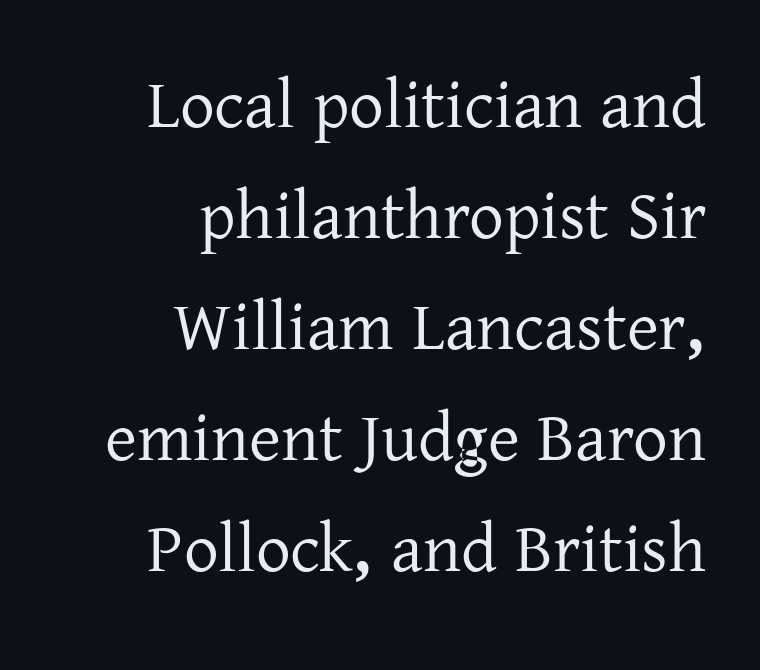
This sample has the flowing, uneven cadence of proportional lettering. Glance below the letters and you will spot only blank space. Do the letters lean? They stand straight. Spacing between characters is what you'd get straight out of the box. Rows of type keep a routine distance in the vertical direction. Examine the stroke ends and you'll spot serifs.
